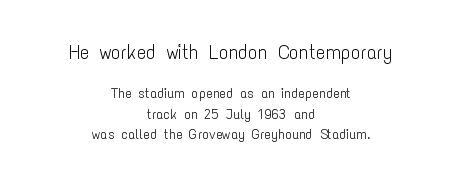
The image shows 20 px text type, upright; set centered, normal line spacing (1.46x), normal letter spacing, not underlined; the first (top) block is 1.43x larger.
